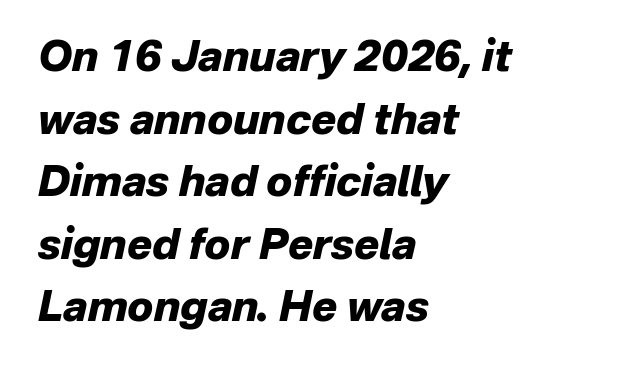
Q: Is the text bold? A: Yes.
Q: Is the text italic (slanted)? A: Yes, it leans right by about 12 degrees.
Q: Is the text underlined? A: No.
Q: How is the paragraph aligned? A: Left-aligned.
Q: Is the spacing between letters normal or unusually wide? A: Normal.
Q: Is the spacing between lines tight, normal or loose? A: Normal.
Q: Width (condensed, normal, or wide)? A: Normal.
Q: Stroke contrast? A: Low.
Q: x-height? A: Medium.
Q: Monospaced? A: No.
